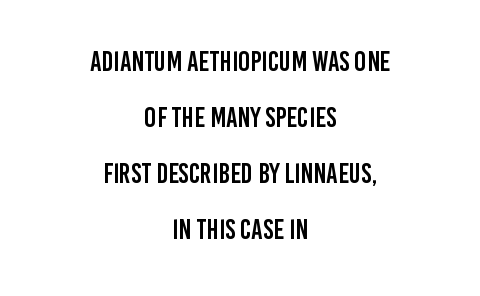
The image shows 28 px condensed sans-serif type, upright; set centered, loose line spacing (2.0x), normal letter spacing, not underlined; low stroke contrast and a large x-height.
